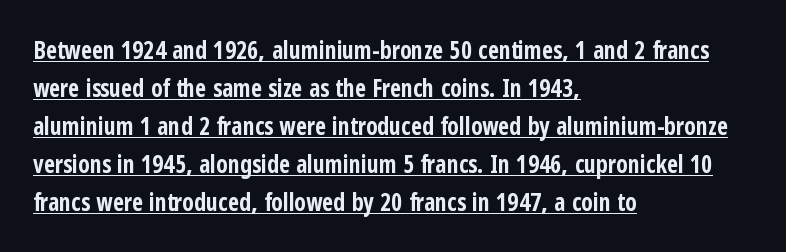
The gaps between neighbouring characters are ordinary and unremarkable. Rendered with straight, roman letterforms. The rag falls on the right side of this text block. Strokes here are thick enough to call this a true bold. Every word sits above its own underline. A typesetter would call this leading conventional body-copy spacing.
